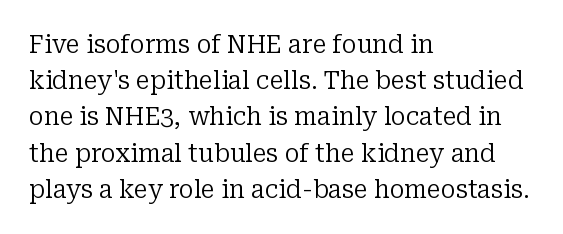
{"italic": "no", "bold": "no", "underline": "no", "align": "left", "line_spacing": "normal", "line_spacing_ratio": 1.45, "letter_spacing": "normal", "letter_spacing_em": 0.0, "glyph_px": 25}
